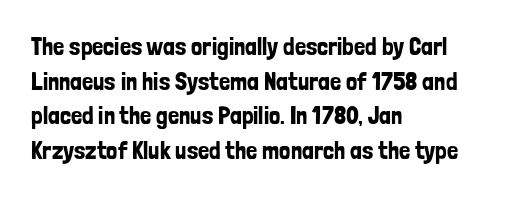
{"italic": "no", "underline": "no", "align": "left", "line_spacing": "normal", "line_spacing_ratio": 1.39, "letter_spacing": "normal", "letter_spacing_em": 0.0, "glyph_px": 25}
